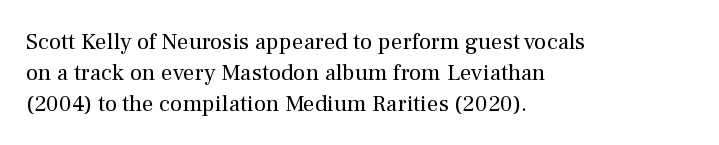
Q: Is the text bold? A: No.
Q: Is the text italic (slanted)? A: No, it is upright.
Q: Is the text underlined? A: No.
Q: How is the paragraph aligned? A: Left-aligned.
Q: Is the spacing between letters normal or unusually wide? A: Normal.
Q: Is the spacing between lines tight, normal or loose? A: Normal.
